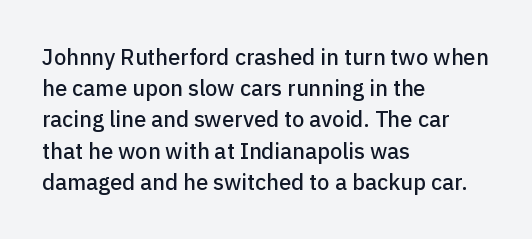
{"italic": "no", "underline": "no", "align": "left", "line_spacing": "normal", "line_spacing_ratio": 1.42, "letter_spacing": "normal", "letter_spacing_em": 0.0, "glyph_px": 22}
